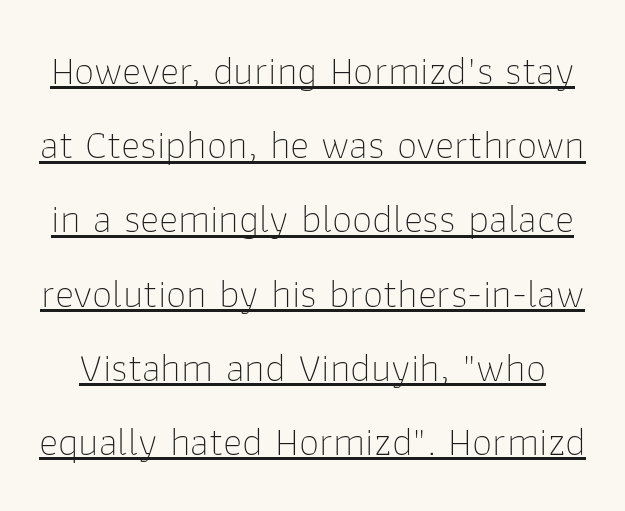
Is the type heavy? It reads as light-to-regular instead. Tall strokes in this sample are plumb rather than angled. Characters follow at the spacing the type designer built in. Note the varied advance widths — an 'i' is clearly narrower than an 'm'. Each letter's strokes conclude bluntly, with no projecting serifs.
